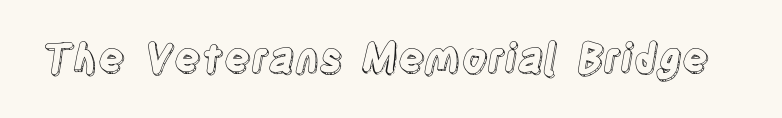
The image shows 40 px condensed type; set normal letter spacing, not underlined; a large x-height.
